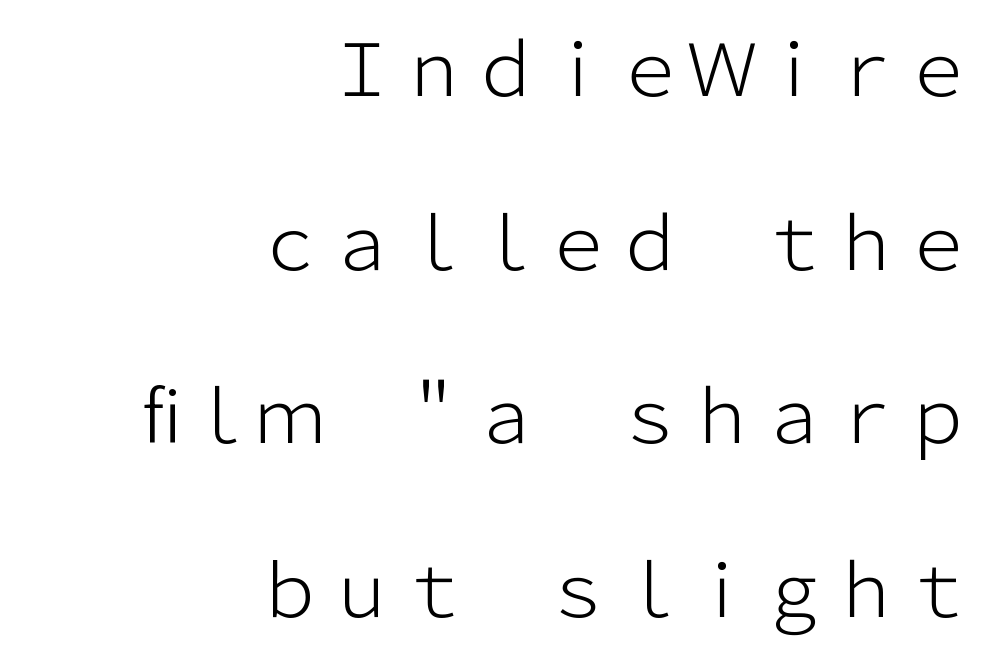
Q: Is the text bold? A: No.
Q: Is the text italic (slanted)? A: No, it is upright.
Q: Is the typeface a serif or a sans-serif typeface? A: Sans-serif.
Q: Is the text underlined? A: No.
Q: How is the paragraph aligned? A: Right-aligned.
Q: Is the spacing between letters normal or unusually wide? A: Normal.
Q: Is the spacing between lines tight, normal or loose? A: Loose.
Q: Width (condensed, normal, or wide)? A: Normal.
Q: Stroke contrast? A: Low.
Q: x-height? A: Medium.
Q: Monospaced? A: No.
